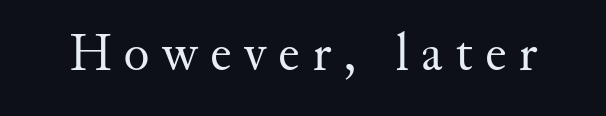
Q: Is the text bold? A: No.
Q: Is the text italic (slanted)? A: No, it is upright.
Q: Is the typeface a serif or a sans-serif typeface? A: Serif.
Q: Is the text underlined? A: No.
Q: Is the spacing between letters normal or unusually wide? A: Unusually wide.
Q: Width (condensed, normal, or wide)? A: Normal.
Q: Stroke contrast? A: Medium.
Q: x-height? A: Small.
Q: Monospaced? A: No.
